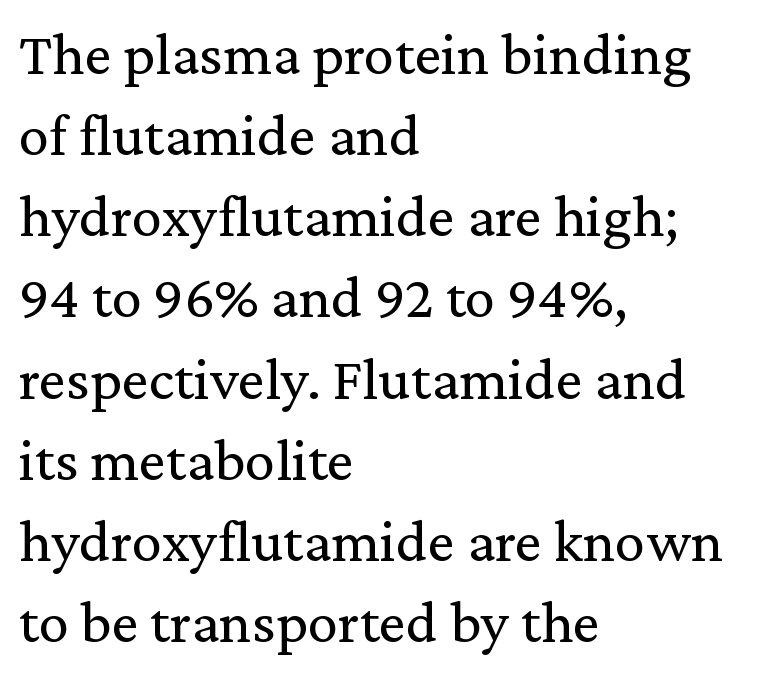
Q: Is the text bold? A: No.
Q: Is the text italic (slanted)? A: No, it is upright.
Q: Is the typeface a serif or a sans-serif typeface? A: Serif.
Q: Is the text underlined? A: No.
Q: How is the paragraph aligned? A: Left-aligned.
Q: Is the spacing between letters normal or unusually wide? A: Normal.
Q: Is the spacing between lines tight, normal or loose? A: Normal.
Q: Width (condensed, normal, or wide)? A: Normal.
Q: Stroke contrast? A: Medium.
Q: x-height? A: Medium.
Q: Monospaced? A: No.
